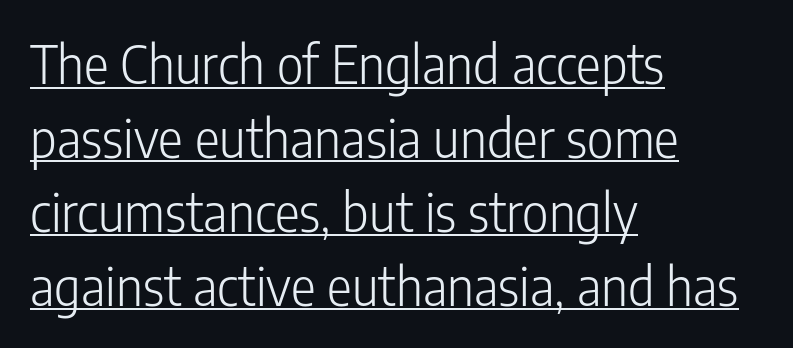
The image shows 52 px light, condensed sans-serif type, upright; set left-aligned, normal line spacing (1.42x), normal letter spacing, underlined; low stroke contrast and a medium x-height.
